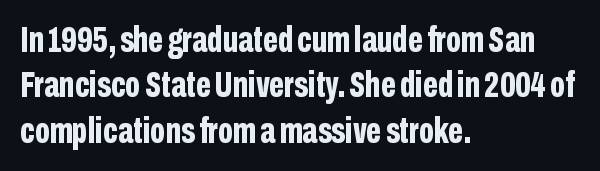
Q: Is the text bold? A: Yes.
Q: Is the text italic (slanted)? A: No, it is upright.
Q: Is the typeface a serif or a sans-serif typeface? A: Sans-serif.
Q: Is the text underlined? A: No.
Q: How is the paragraph aligned? A: Left-aligned.
Q: Is the spacing between letters normal or unusually wide? A: Normal.
Q: Is the spacing between lines tight, normal or loose? A: Normal.
Q: Width (condensed, normal, or wide)? A: Condensed.
Q: Stroke contrast? A: Low.
Q: x-height? A: Medium.
Q: Monospaced? A: No.
